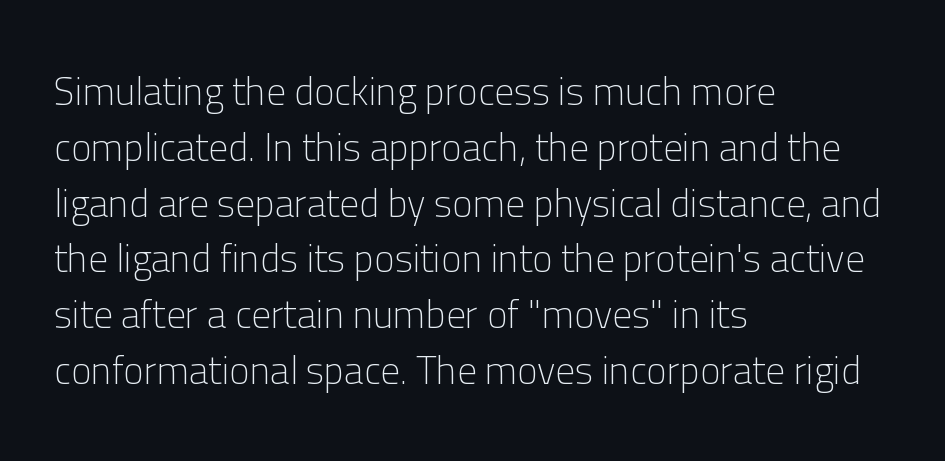
Q: Is the text bold? A: No.
Q: Is the text italic (slanted)? A: No, it is upright.
Q: Is the typeface a serif or a sans-serif typeface? A: Sans-serif.
Q: Is the text underlined? A: No.
Q: How is the paragraph aligned? A: Left-aligned.
Q: Is the spacing between letters normal or unusually wide? A: Normal.
Q: Is the spacing between lines tight, normal or loose? A: Normal.
Q: Width (condensed, normal, or wide)? A: Normal.
Q: Stroke contrast? A: Low.
Q: x-height? A: Medium.
Q: Monospaced? A: No.
